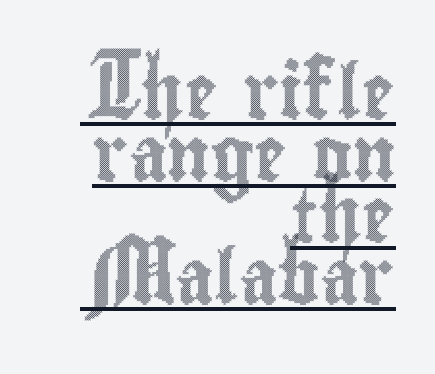
Does extra space separate the letters? No, they use regular spacing. Characters remain perfectly vertical along every line. One-word summary of the alignment: right. Does the leading feel generous? Not at all — it's pinched.
